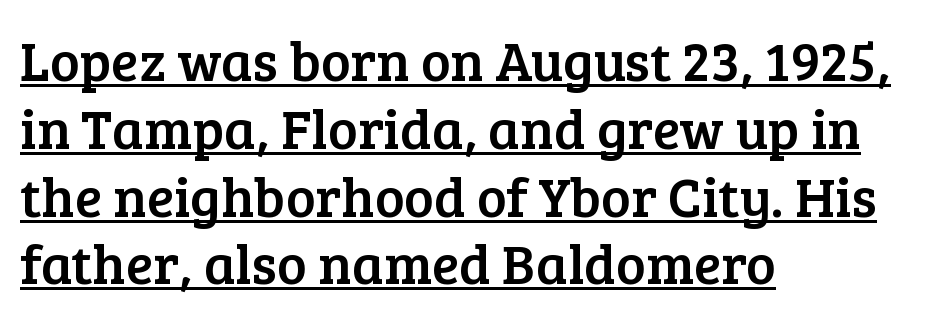
Horizontal alignment here is leftward, the default for most running prose. Characters follow at the spacing the type designer built in. The designer went with a serif here, giving each stem small feet. Unlike italic type, these characters show no tilt at all. These lines are rendered in a variable-pitch font.
